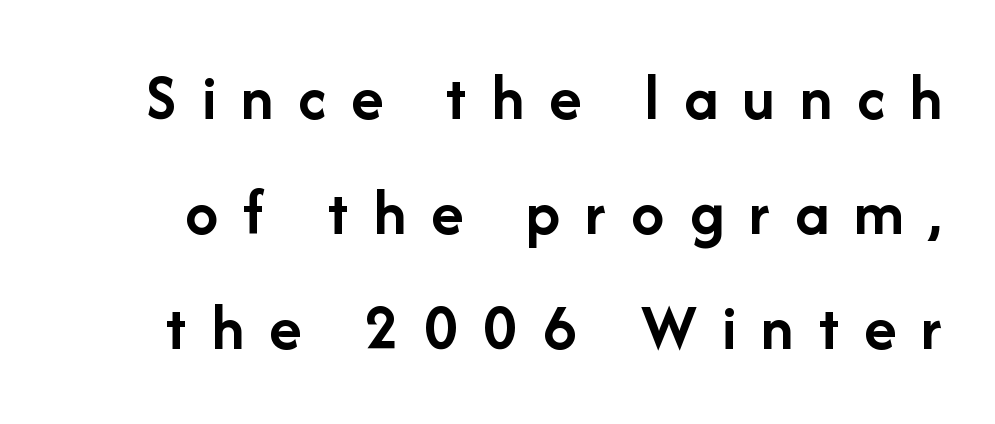
Inter-character spacing is expanded well beyond the font's built-in metrics. Serif or sans? Sans — the stroke terminals are bare. How heavy is the stroke? Heavy — this is a bold. The specimen omits any rule beneath the text block's lines.
